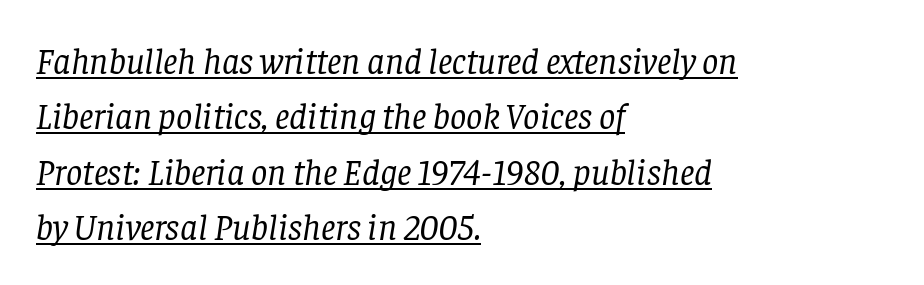
The image shows 36 px regular-weight serif type, italic (leaning right); set left-aligned, normal line spacing (1.54x), normal letter spacing, underlined; low stroke contrast and a large x-height.
